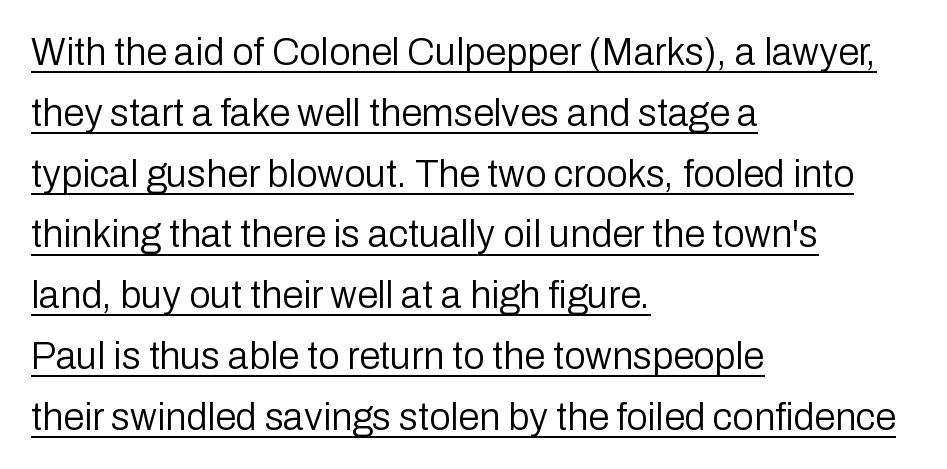
The typesetter has applied underlining to the passage shown. Stem width sits at or under what a default text font uses. Looks like regular typesetting: each glyph gets only the width it needs. The line-height multiplier appears to be the usual default.
